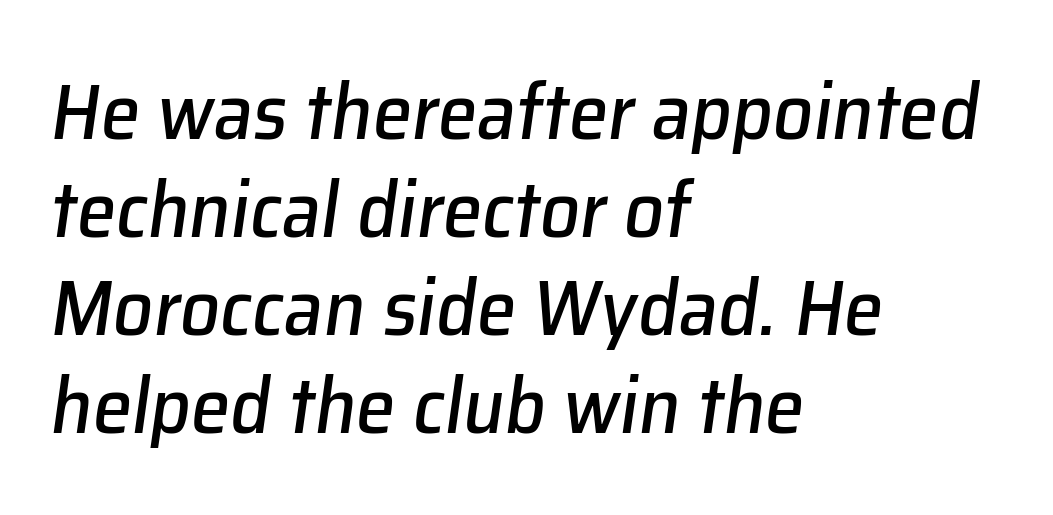
{"italic": "yes", "lean": "right", "slant_degrees": 8, "width": "normal", "stroke_contrast": "low", "x_height": "medium", "monospaced": "no", "underline": "no", "align": "left", "line_spacing_ratio": 1.24, "letter_spacing": "normal", "letter_spacing_em": 0.0, "glyph_px": 79}
